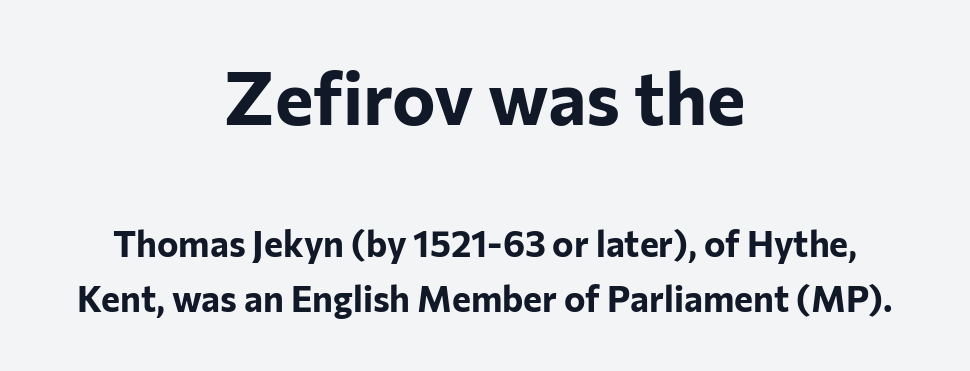
{"serif": "no", "italic": "no", "bold": "yes", "weight": "bold", "width": "normal", "stroke_contrast": "low", "x_height": "medium", "monospaced": "no", "underline": "no", "align": "center", "line_spacing": "normal", "line_spacing_ratio": 1.53, "letter_spacing": "normal", "letter_spacing_em": 0.0, "larger_block": "first", "size_ratio": 2.03, "glyph_px": 73}
